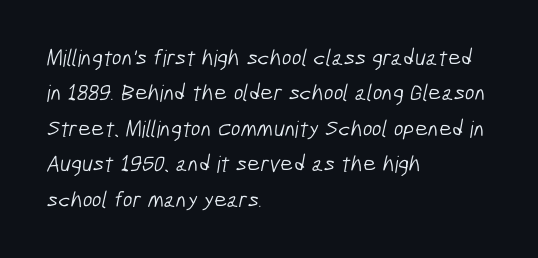
{"bold": "no", "underline": "no", "align": "left", "line_spacing": "normal", "line_spacing_ratio": 1.54, "letter_spacing": "normal", "letter_spacing_em": 0.0, "glyph_px": 23}
